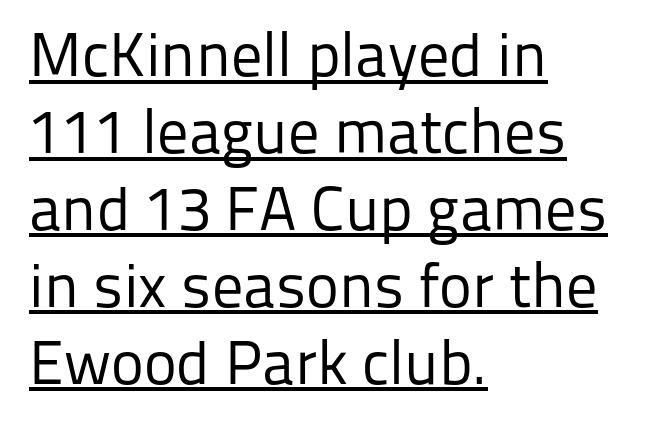
{"serif": "no", "italic": "no", "bold": "no", "weight": "regular", "width": "normal", "stroke_contrast": "low", "x_height": "medium", "monospaced": "no", "underline": "yes", "align": "left", "line_spacing_ratio": 1.24, "letter_spacing": "normal", "letter_spacing_em": 0.0, "glyph_px": 62}
